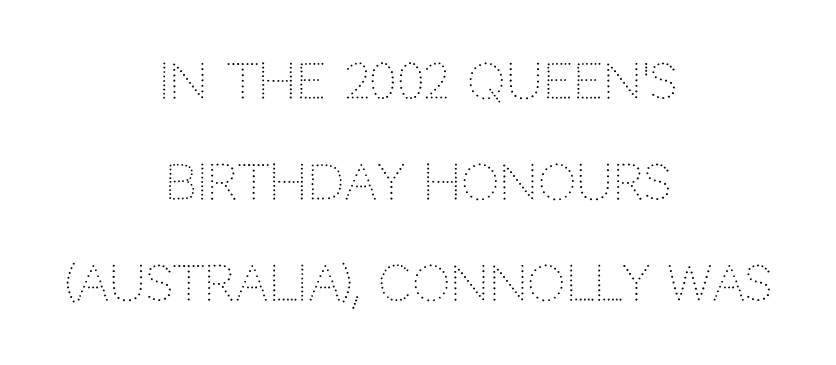
The image shows 48 px light sans-serif type, upright; set centered, loose line spacing (2.1x), normal letter spacing, not underlined; low stroke contrast and a large x-height.
